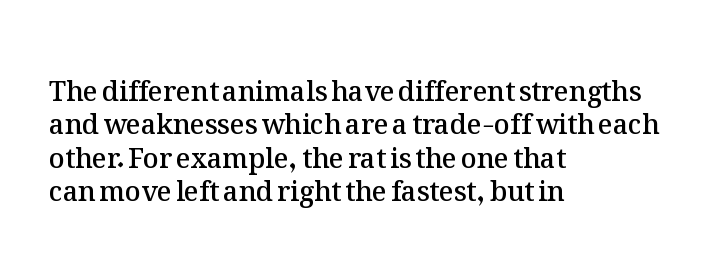
Q: Is the text bold? A: Semi-bold.
Q: Is the text italic (slanted)? A: No, it is upright.
Q: Is the text underlined? A: No.
Q: How is the paragraph aligned? A: Left-aligned.
Q: Is the spacing between letters normal or unusually wide? A: Normal.
